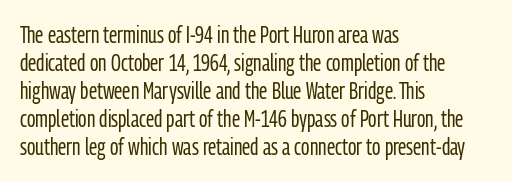
The image shows 23 px text type, upright; set left-aligned, line spacing 1.22x, normal letter spacing, not underlined.
